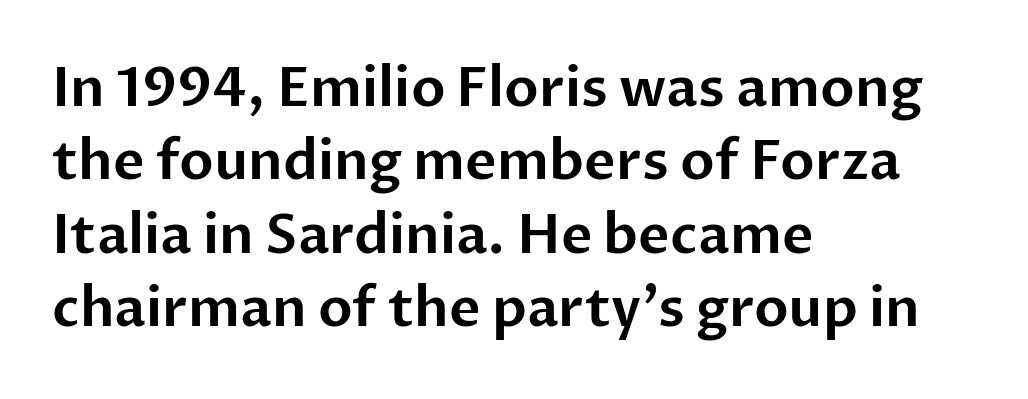
{"serif": "no", "italic": "no", "width": "normal", "stroke_contrast": "low", "x_height": "medium", "monospaced": "no", "underline": "no", "align": "left", "line_spacing": "normal", "line_spacing_ratio": 1.36, "letter_spacing": "normal", "letter_spacing_em": 0.0, "glyph_px": 54}
